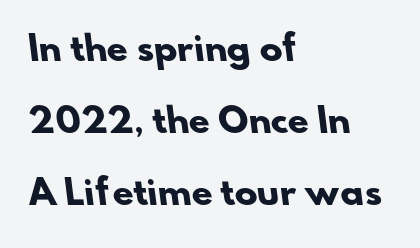
Q: Is the text bold? A: Yes.
Q: Is the typeface a serif or a sans-serif typeface? A: Sans-serif.
Q: Is the text underlined? A: No.
Q: How is the paragraph aligned? A: Left-aligned.
Q: Is the spacing between letters normal or unusually wide? A: Normal.
Q: Is the spacing between lines tight, normal or loose? A: Loose.
Q: Width (condensed, normal, or wide)? A: Normal.
Q: Stroke contrast? A: Low.
Q: x-height? A: Small.
Q: Monospaced? A: No.
